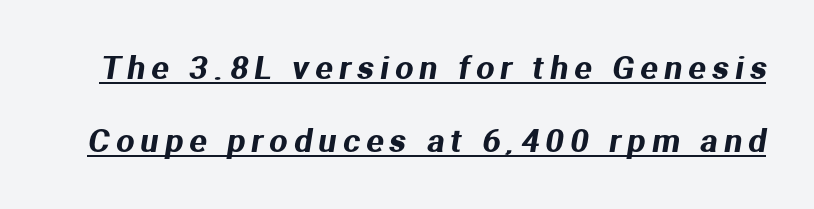
You can tell from the bare stems that sans-serif type was used. The glyphs are accompanied by a horizontal stroke just below them. Varying glyph widths throughout — classic text-font behaviour. In terms of leading, this rendering errs on the spacious side. The horizontal fit of the characters is loose and conspicuously gappy.
